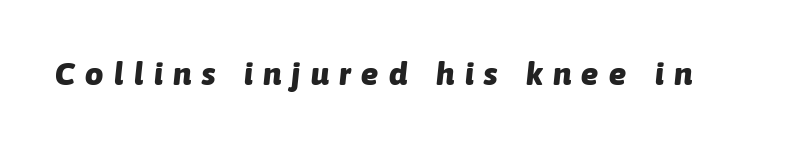
The image shows 32 px heavy type, italic (leaning right); set unusually wide letter spacing (+0.33 em), not underlined; low stroke contrast and a medium x-height.
